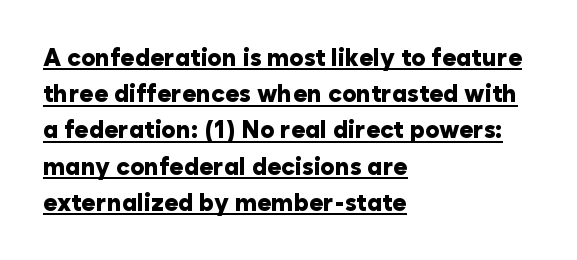
Q: Is the text bold? A: Yes.
Q: Is the text italic (slanted)? A: No, it is upright.
Q: Is the text underlined? A: Yes.
Q: How is the paragraph aligned? A: Left-aligned.
Q: Is the spacing between letters normal or unusually wide? A: Normal.
Q: Is the spacing between lines tight, normal or loose? A: Normal.
